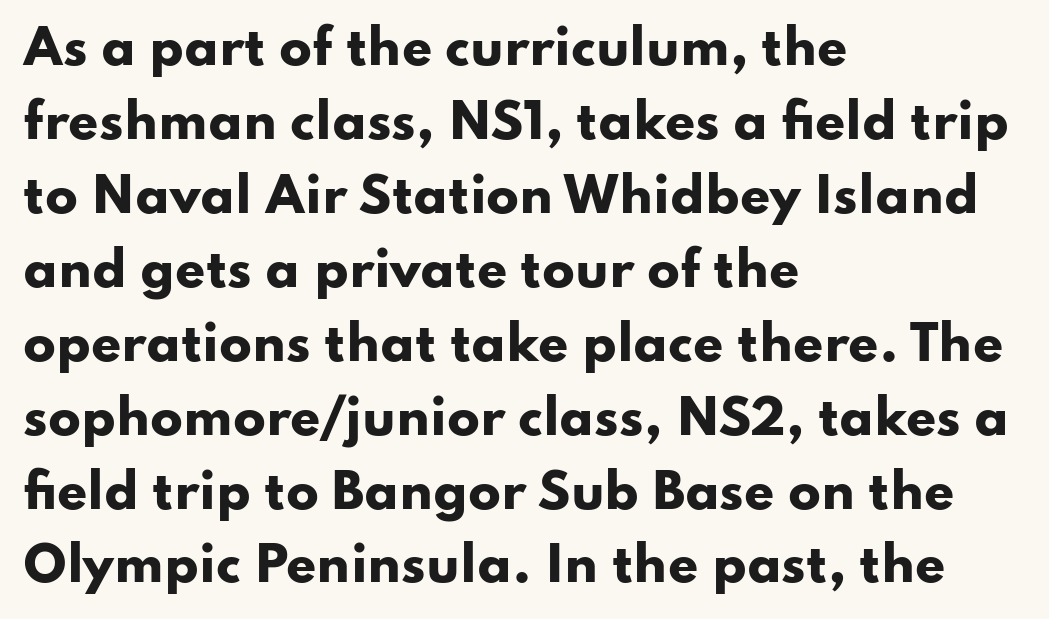
Q: Is the text bold? A: Yes.
Q: Is the text italic (slanted)? A: No, it is upright.
Q: Is the typeface a serif or a sans-serif typeface? A: Sans-serif.
Q: Is the text underlined? A: No.
Q: How is the paragraph aligned? A: Left-aligned.
Q: Is the spacing between letters normal or unusually wide? A: Normal.
Q: Is the spacing between lines tight, normal or loose? A: Normal.
Q: Width (condensed, normal, or wide)? A: Wide.
Q: Stroke contrast? A: Low.
Q: x-height? A: Small.
Q: Monospaced? A: No.
